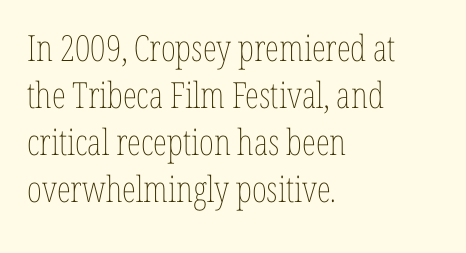
Q: Is the text bold? A: No.
Q: Is the text italic (slanted)? A: No, it is upright.
Q: Is the text underlined? A: No.
Q: How is the paragraph aligned? A: Left-aligned.
Q: Is the spacing between letters normal or unusually wide? A: Normal.
Q: Is the spacing between lines tight, normal or loose? A: Normal.
Q: Width (condensed, normal, or wide)? A: Condensed.
Q: Stroke contrast? A: Low.
Q: x-height? A: Medium.
Q: Monospaced? A: No.
